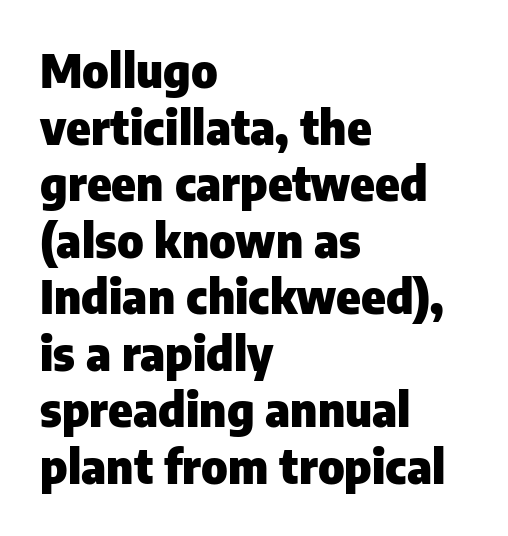
The image shows 46 px heavy sans-serif type, upright; set left-aligned, line spacing 1.23x, normal letter spacing, not underlined; low stroke contrast and a medium x-height.
